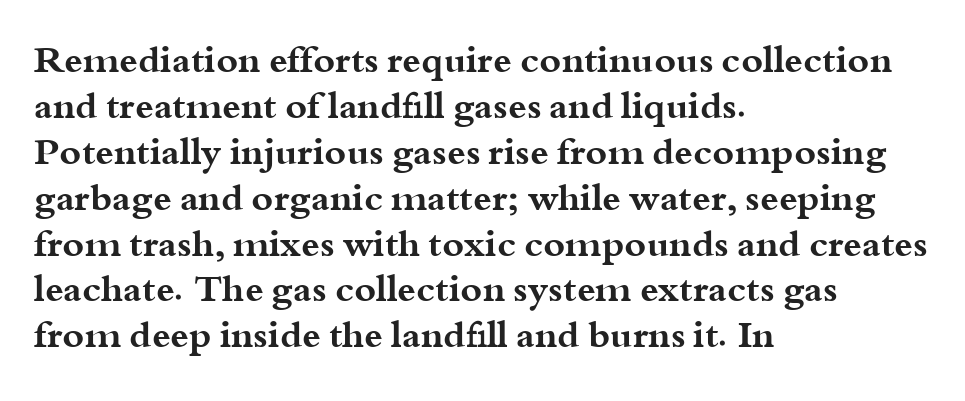
Summary of weight: heavy, a full bold. Alignment: flush left. Is this a fixed-width face? No — the glyphs have proportional, varying widths. Compared with typical body copy, the letter spacing here is the same.
